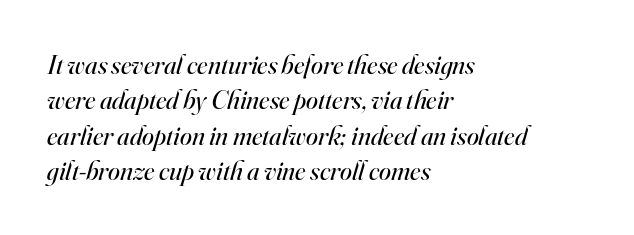
The image shows 27 px text type, italic (leaning right); set left-aligned, normal line spacing (1.31x), normal letter spacing, not underlined.
